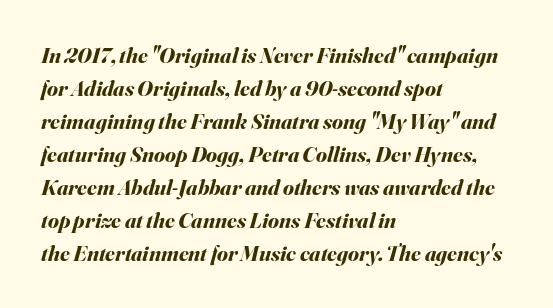
Descenders are the only things crossing below the line. The text block is weighted toward the left margin, trailing off unevenly rightward. Is there much room between lines? A standard amount, neither cramped nor airy. The horizontal fit of the characters is conventional and even. Looking at the ascenders, they clearly lean.
